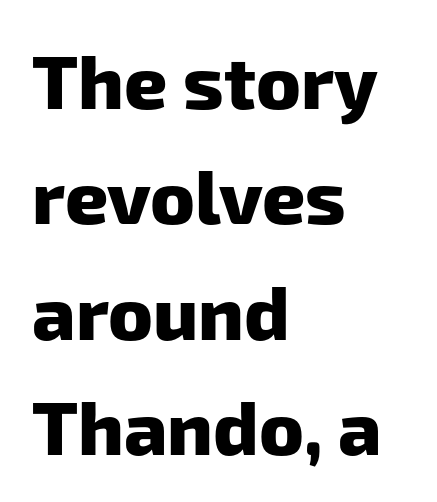
{"serif": "no", "bold": "yes", "weight": "heavy", "width": "normal", "stroke_contrast": "low", "x_height": "medium", "monospaced": "no", "underline": "no", "align": "left", "line_spacing": "normal", "line_spacing_ratio": 1.54, "letter_spacing": "normal", "letter_spacing_em": 0.0, "glyph_px": 75}
